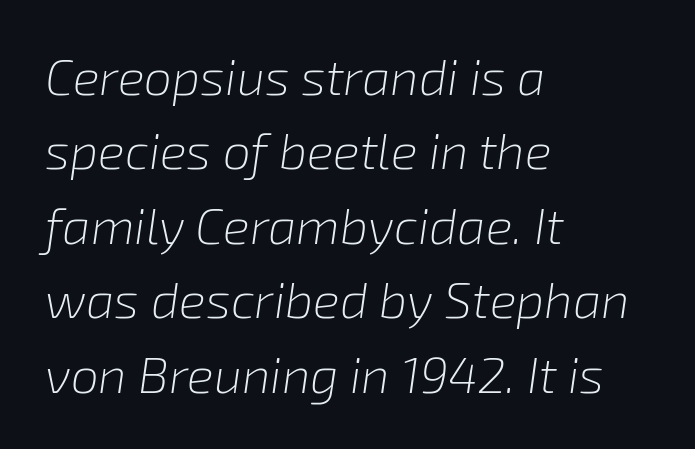
Q: Is the text bold? A: No.
Q: Is the text italic (slanted)? A: Yes, it leans right by about 8 degrees.
Q: Is the text underlined? A: No.
Q: How is the paragraph aligned? A: Left-aligned.
Q: Is the spacing between letters normal or unusually wide? A: Normal.
Q: Is the spacing between lines tight, normal or loose? A: Normal.
Q: Width (condensed, normal, or wide)? A: Normal.
Q: Stroke contrast? A: Low.
Q: x-height? A: Medium.
Q: Monospaced? A: No.
